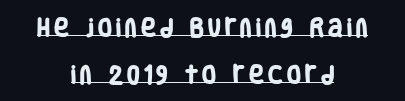
The typesetter chose a symmetrical, centered arrangement here. Horizontal bands of white between lines are thick stripes. Strong, thick strokes mark this as bold type. In terms of letterspacing, this is a distinctly airy, spread setting.
